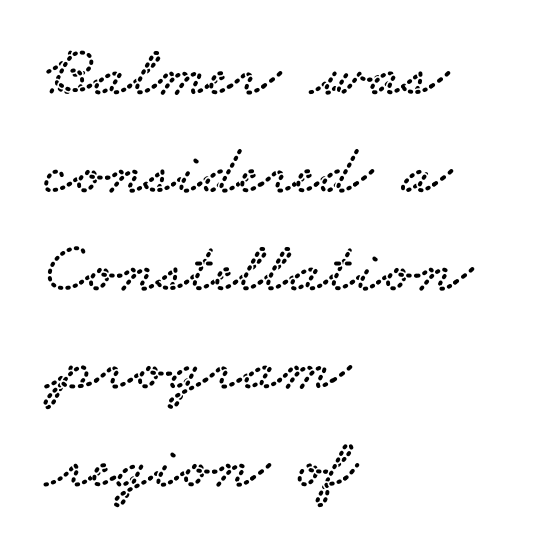
Q: Is the text underlined? A: No.
Q: How is the paragraph aligned? A: Left-aligned.
Q: Is the spacing between letters normal or unusually wide? A: Normal.
Q: Is the spacing between lines tight, normal or loose? A: Normal.
Q: Width (condensed, normal, or wide)? A: Wide.
Q: Stroke contrast? A: Low.
Q: x-height? A: Small.
Q: Monospaced? A: No.
